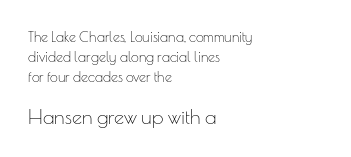
The image shows 20 px text type, upright; set left-aligned, normal line spacing (1.42x), normal letter spacing, not underlined; the second (bottom) block is 1.43x larger.
